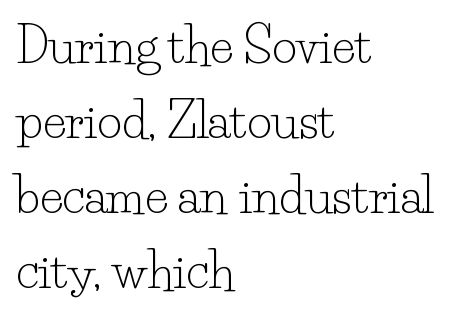
{"serif": "yes", "italic": "no", "bold": "no", "weight": "light", "width": "normal", "stroke_contrast": "low", "x_height": "small", "monospaced": "no", "underline": "no", "align": "left", "line_spacing": "normal", "line_spacing_ratio": 1.56, "letter_spacing": "normal", "letter_spacing_em": 0.0, "glyph_px": 48}
